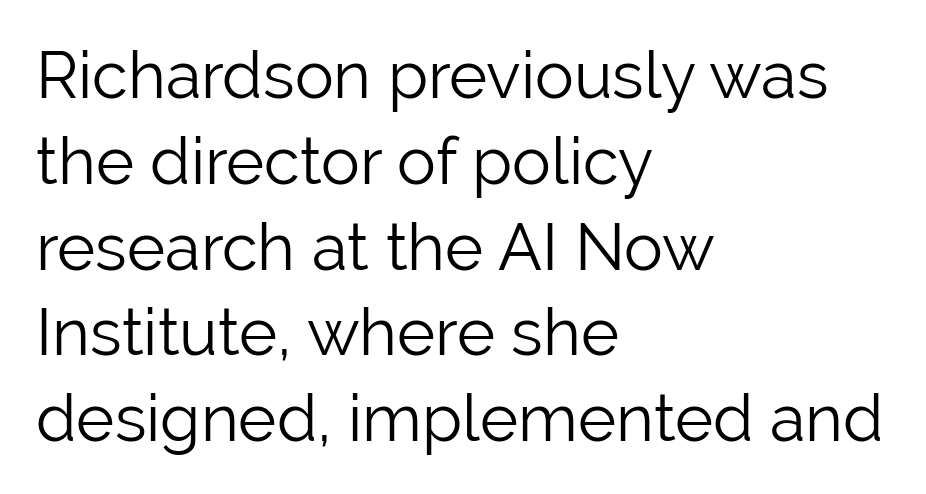
Regular leading. Quick note: not italic, upright. Here the glyphs are tracked normally, forming tight word shapes. Unlike a traditional serif, this face leaves its strokes unadorned. Compared with a typical body face, this is equally light or lighter still. The typesetter chose a ragged-right arrangement here.
